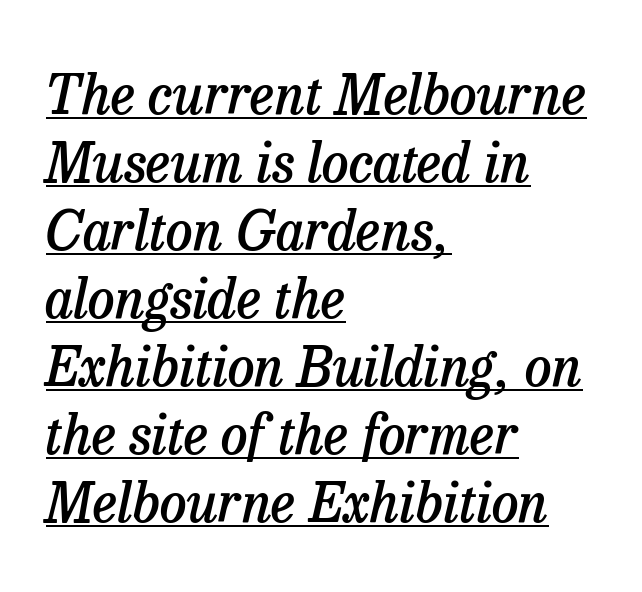
Q: Is the text bold? A: Semi-bold.
Q: Is the text italic (slanted)? A: Yes, it leans right by about 13 degrees.
Q: Is the typeface a serif or a sans-serif typeface? A: Serif.
Q: Is the text underlined? A: Yes.
Q: How is the paragraph aligned? A: Left-aligned.
Q: Is the spacing between letters normal or unusually wide? A: Normal.
Q: Is the spacing between lines tight, normal or loose? A: Normal.
Q: Width (condensed, normal, or wide)? A: Normal.
Q: Stroke contrast? A: Low.
Q: x-height? A: Medium.
Q: Monospaced? A: No.
